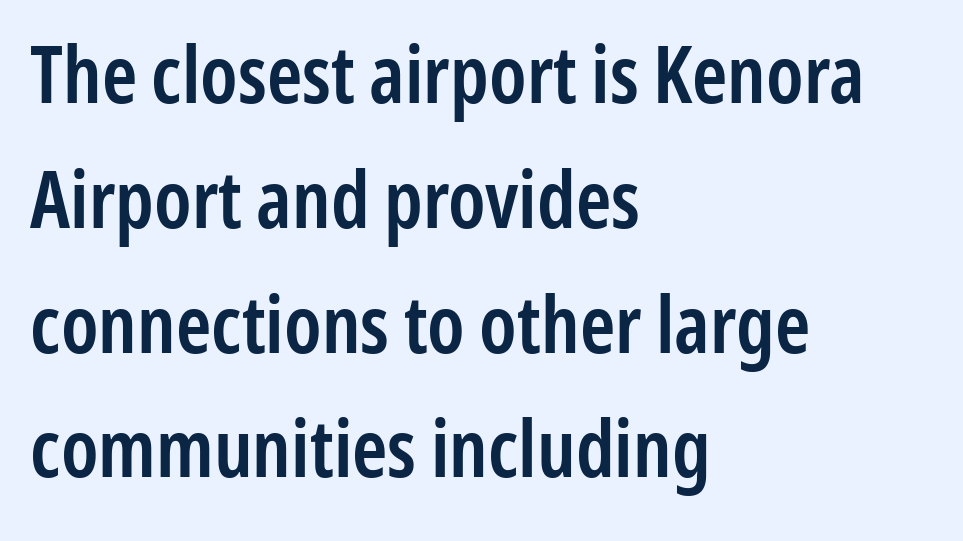
The image shows 79 px semibold, condensed sans-serif type, upright; set left-aligned, normal line spacing (1.58x), normal letter spacing, not underlined; low stroke contrast and a medium x-height.
